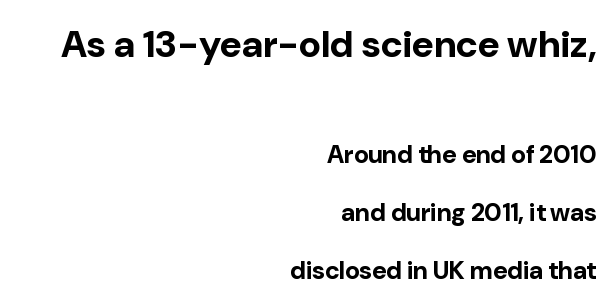
{"serif": "no", "italic": "no", "bold": "yes", "weight": "bold", "width": "normal", "stroke_contrast": "low", "x_height": "medium", "monospaced": "no", "underline": "no", "align": "right", "line_spacing": "loose", "line_spacing_ratio": 2.32, "letter_spacing": "normal", "letter_spacing_em": 0.0, "larger_block": "first", "size_ratio": 1.52, "glyph_px": 38}
